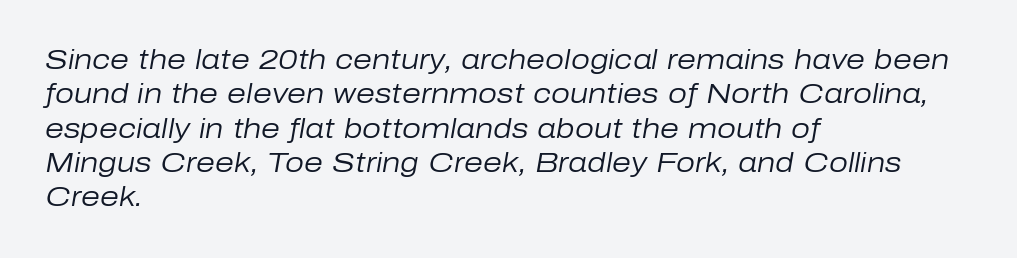
The image shows 27 px text type, italic (leaning right); set left-aligned, normal line spacing (1.27x), normal letter spacing, not underlined.
